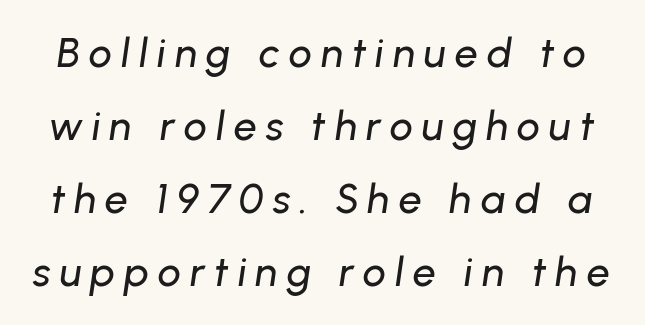
If you drew a line through each stem, it would be angled. Students, note that the glyphs here are deliberately spaced far apart. Glance below the letters and you will spot only blank space. The passage shown is typed in a proportional face where columns would drift.
